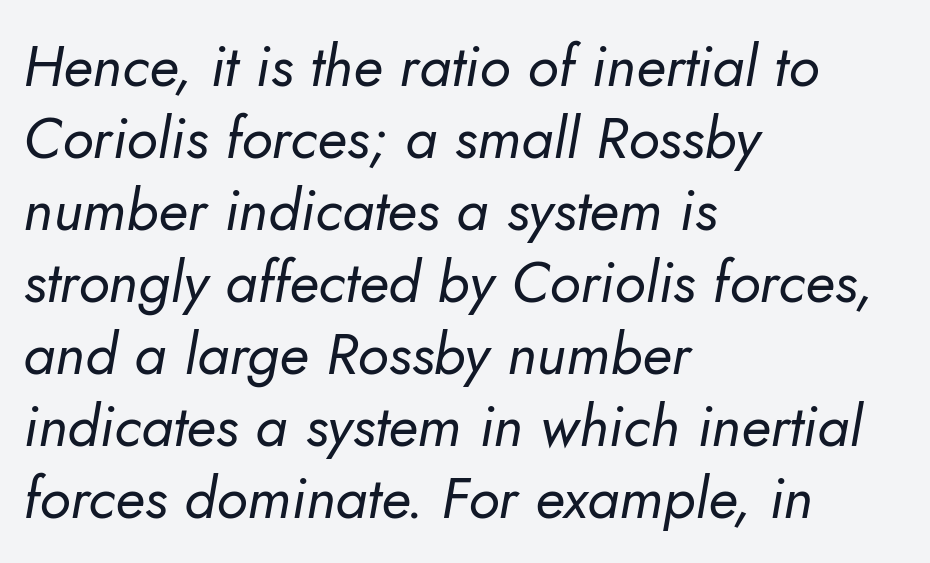
Inter-character spacing is left at the font's built-in metrics. The setting favours the left margin, as ordinary paragraphs usually do. Does the lettering tilt? It does — this is italic. The area under the type is left untouched. Varying glyph widths throughout — classic text-font behaviour.
